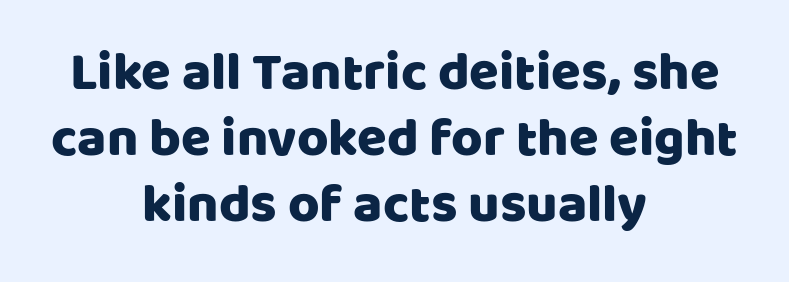
{"serif": "no", "italic": "no", "width": "normal", "stroke_contrast": "low", "x_height": "large", "monospaced": "no", "underline": "no", "align": "center", "line_spacing_ratio": 1.22, "letter_spacing": "normal", "letter_spacing_em": 0.0, "glyph_px": 54}
